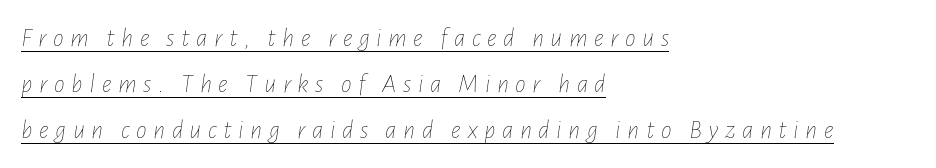
This sample uses an oblique cut, with every glyph tilted off the vertical. The typesetting does not lean heavy: it is not bold. Loose tracking; the words dissolve into strings of separated letters. A student would call this left alignment; a typographer would say flush left, rag right. In terms of leading, this rendering sits right in the middle.
